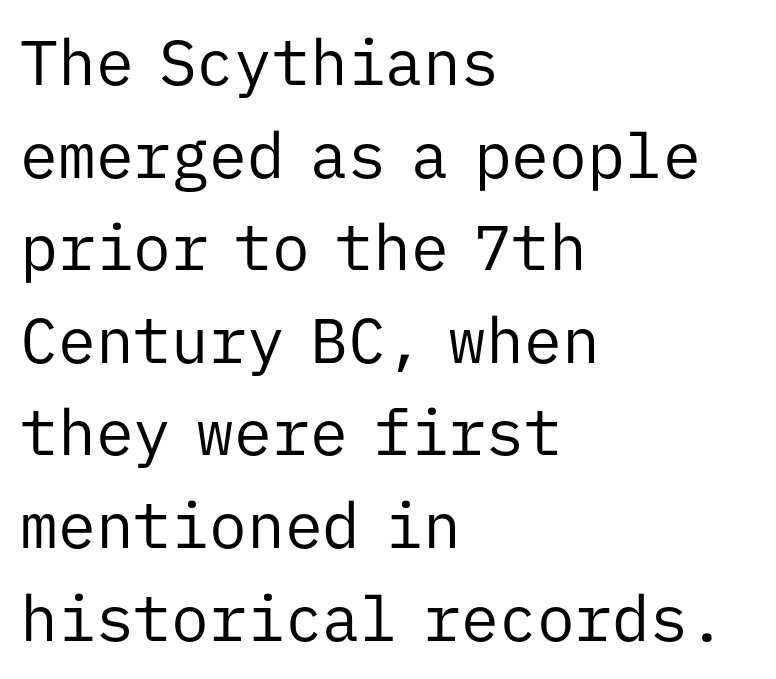
{"serif": "no", "italic": "no", "bold": "no", "weight": "regular", "width": "normal", "stroke_contrast": "low", "x_height": "medium", "monospaced": "yes", "underline": "no", "align": "left", "line_spacing": "normal", "line_spacing_ratio": 1.47, "letter_spacing": "normal", "letter_spacing_em": 0.0, "glyph_px": 63}
